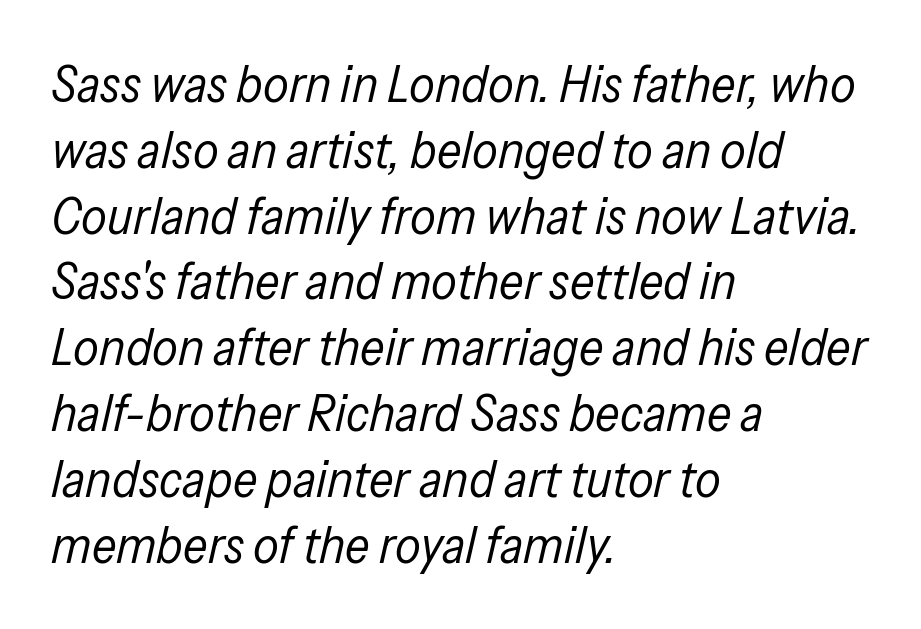
{"italic": "yes", "lean": "right", "slant_degrees": 13, "bold": "no", "weight": "regular", "width": "condensed", "stroke_contrast": "low", "x_height": "medium", "monospaced": "no", "underline": "no", "align": "left", "line_spacing": "normal", "line_spacing_ratio": 1.29, "letter_spacing": "normal", "letter_spacing_em": 0.0, "glyph_px": 51}
